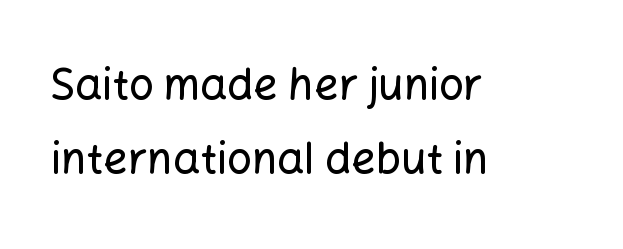
This is the regular roman posture of the typeface. The designer went with a sans here, leaving each stem footless. Do the characters align in a grid? No, the font is proportional. Look at the tracking — it's just the regular setting, nothing added. No word sits above an underline. Layout note: lines flush left.
